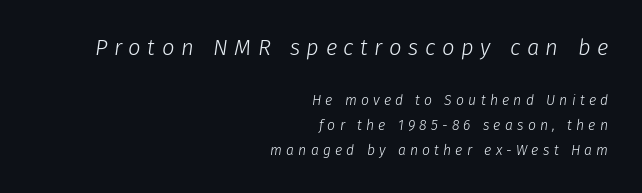
Q: Is the text bold? A: No.
Q: Is the text italic (slanted)? A: Yes, it leans right by about 8 degrees.
Q: Is the text underlined? A: No.
Q: How is the paragraph aligned? A: Right-aligned.
Q: Is the spacing between letters normal or unusually wide? A: Unusually wide.
Q: Which block of text is set in a larger size, the first (top) or the second (bottom)? A: The first (top) one.
